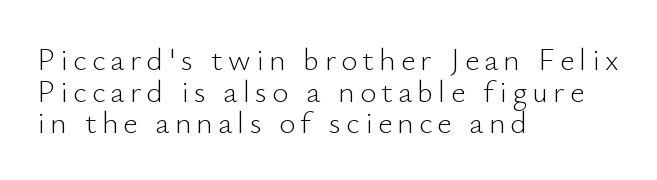
{"serif": "no", "italic": "no", "bold": "no", "weight": "light", "width": "normal", "stroke_contrast": "low", "x_height": "small", "monospaced": "no", "underline": "no", "align": "left", "line_spacing": "tight", "line_spacing_ratio": 1.02, "glyph_px": 31}
